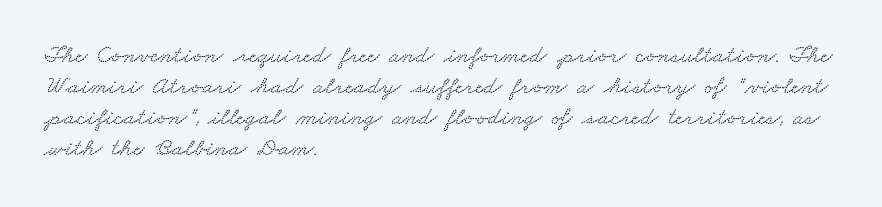
The space beneath each line is pristine and unruled. Compared with typical body copy, the letter spacing here is the same. One-word summary of the alignment: left.
